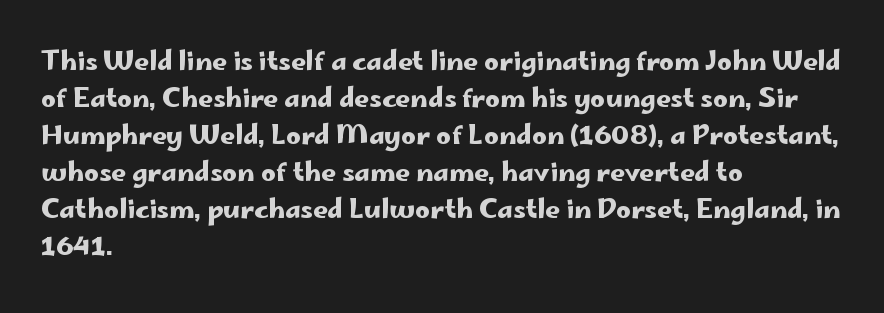
The image shows 26 px text type, upright; set left-aligned, normal line spacing (1.42x), normal letter spacing, not underlined.
